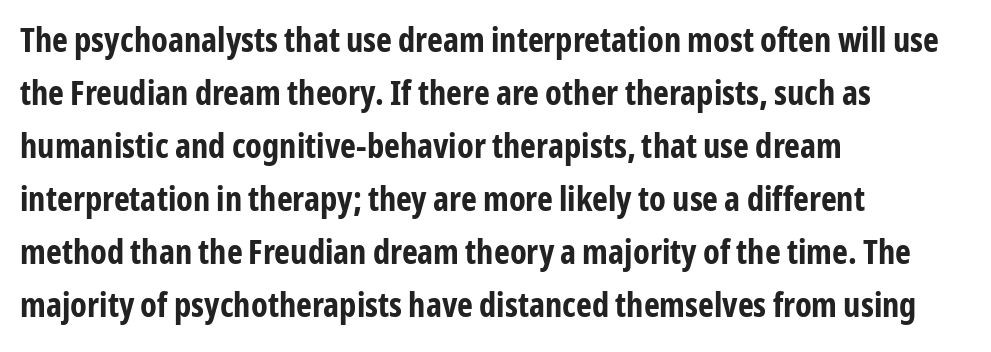
The image shows 34 px bold, condensed sans-serif type, upright; set left-aligned, normal line spacing (1.56x), normal letter spacing, not underlined; low stroke contrast and a medium x-height.
